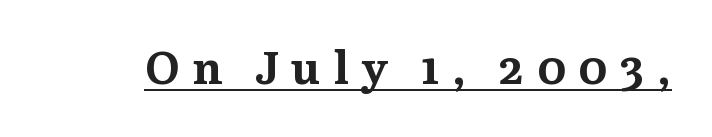
{"serif": "yes", "italic": "no", "bold": "yes", "weight": "bold", "width": "normal", "stroke_contrast": "medium", "x_height": "medium", "monospaced": "no", "underline": "yes", "letter_spacing": "wide", "letter_spacing_em": 0.27, "glyph_px": 45}
